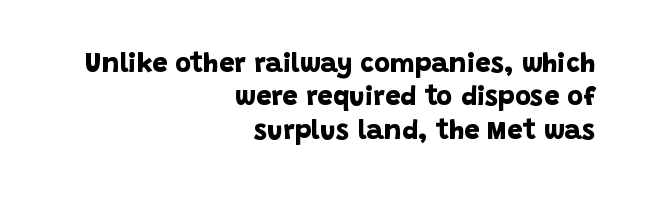
{"bold": "yes", "underline": "no", "align": "right", "line_spacing_ratio": 1.24, "letter_spacing": "normal", "letter_spacing_em": 0.0, "glyph_px": 27}
